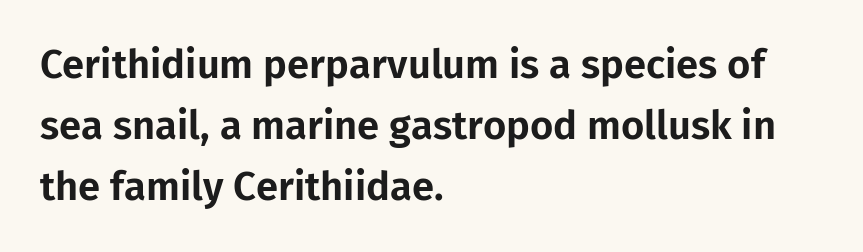
Short note: letters normally spaced. Characters remain perfectly vertical along every line. A normal amount of white space separates one row of letters from the next. A bare baseline throughout the passage. In terms of letterform style, serifs are entirely absent. The rendering uses natural spacing where letterforms have individual widths.
